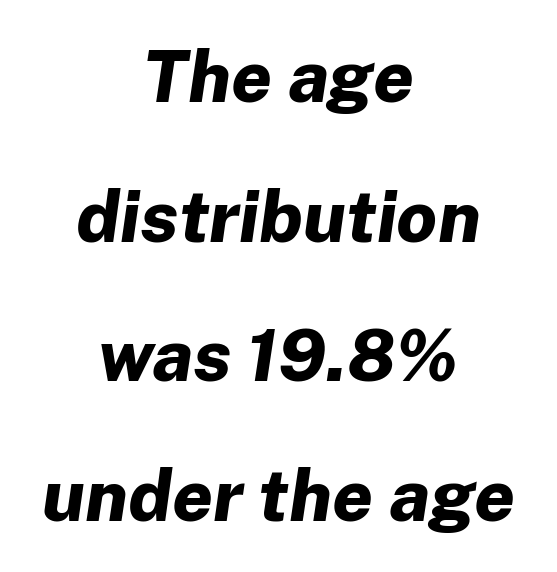
The image shows 72 px bold type, italic (leaning right); set centered, loose line spacing (1.94x), normal letter spacing, not underlined; low stroke contrast and a medium x-height.
